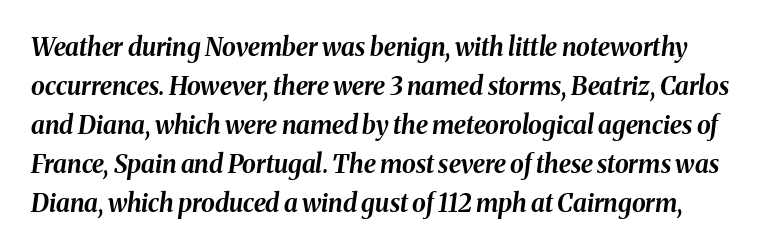
{"italic": "yes", "lean": "right", "slant_degrees": 8, "bold": "yes", "underline": "no", "line_spacing": "normal", "line_spacing_ratio": 1.56, "letter_spacing": "normal", "letter_spacing_em": 0.0, "glyph_px": 25}
